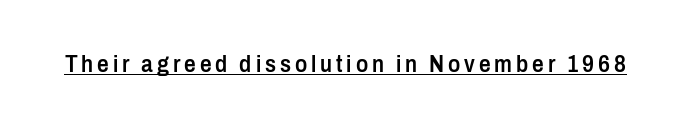
The image shows 23 px text type, upright; set underlined.
